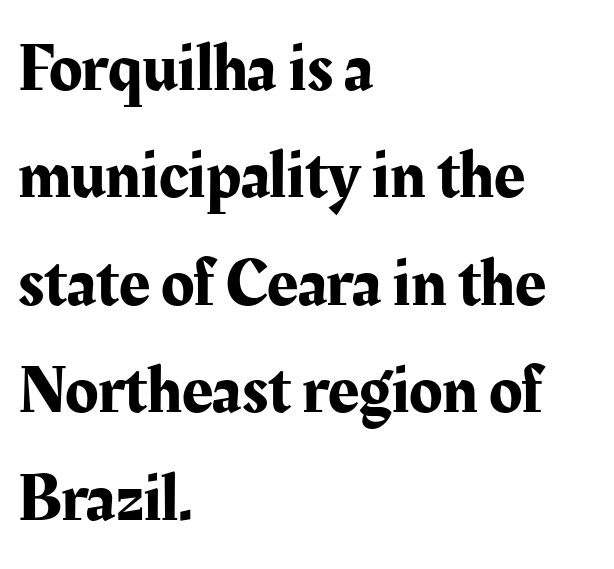
When letters stand straight like this, we call the style roman or upright. The passage shown is typeset with a serif family. The lines are quadded left. Words float on clear page, feet unadorned. Spacing verdict: proportional, widths tailored to each character.
